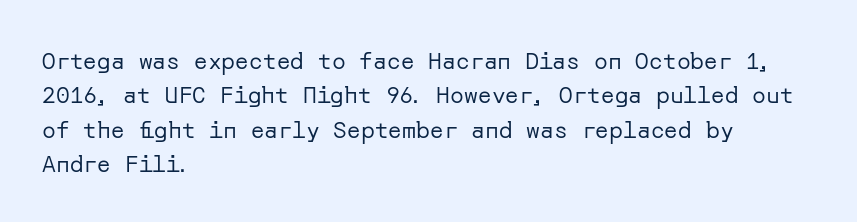
The image shows 23 px text type, upright; set left-aligned, normal line spacing (1.5x), normal letter spacing, not underlined.
